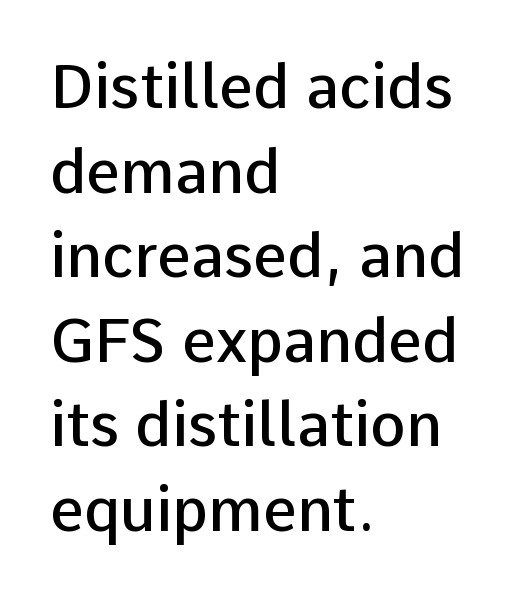
Horizontally, the lines are justified to the leading edge only. Horizontal bands of white between lines are of average thickness. Each word holds together tightly as a unit, with standard inter-letter gaps. Does the lettering tilt? It doesn't — this is upright.
